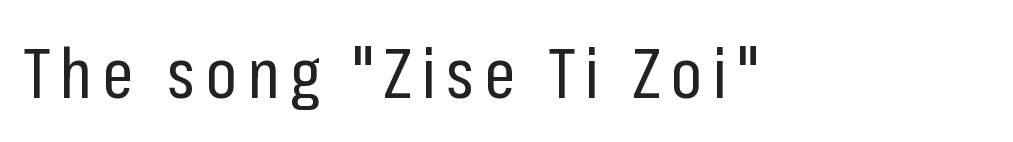
In terms of posture, this sample is upright. To sum up the face: it is a sans, with no serifs. The rendering uses natural spacing where letterforms have individual widths. Plain, unruled lines of type. Heft: none added — not bold.
